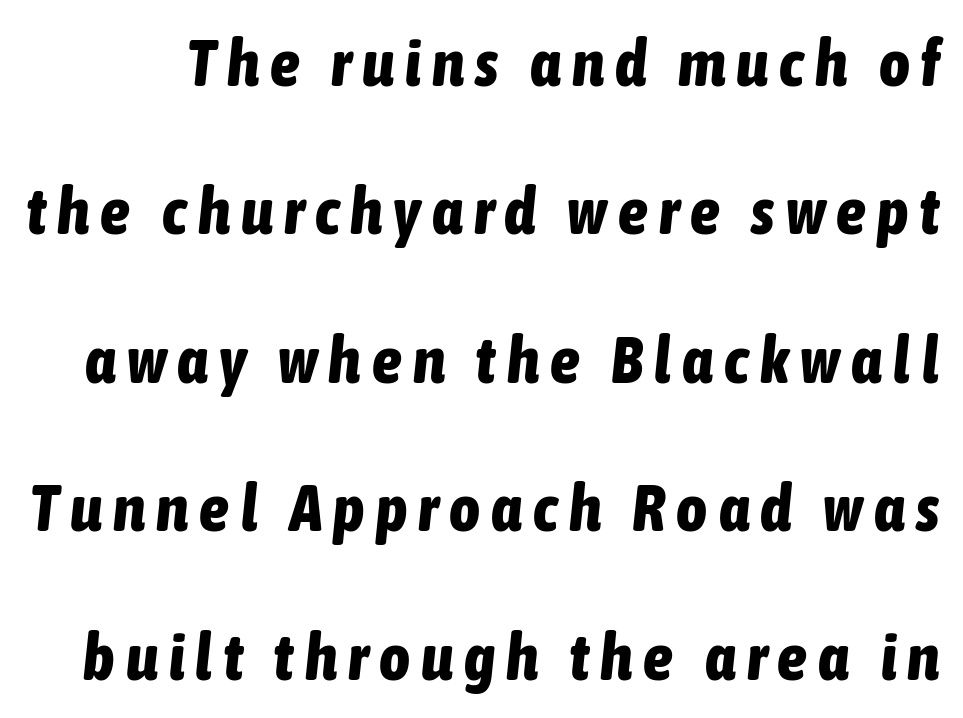
{"italic": "yes", "lean": "right", "slant_degrees": 6, "bold": "yes", "weight": "bold", "width": "condensed", "stroke_contrast": "low", "x_height": "medium", "monospaced": "no", "underline": "no", "line_spacing": "loose", "line_spacing_ratio": 2.25, "glyph_px": 66}
